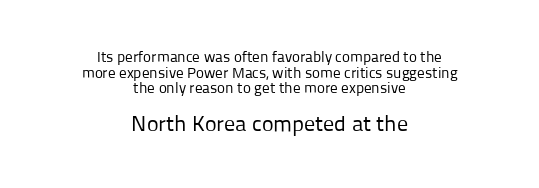
Do the letters lean? They stand straight. Caption: upper text group reduced, lower text group enlarged. Both edges are ragged and mirror each other, which tells us the setting is centered. Short note: letters normally spaced. Words float on clear page, feet unadorned.
